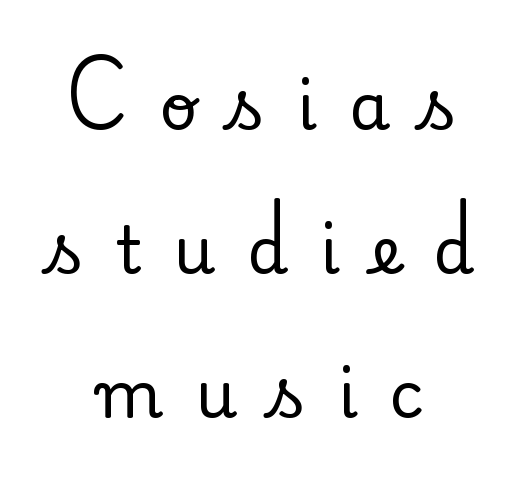
The image shows 66 px serif type, upright; set centered, loose line spacing (2.18x), unusually wide letter spacing (+0.48 em), not underlined; low stroke contrast and a small x-height.
